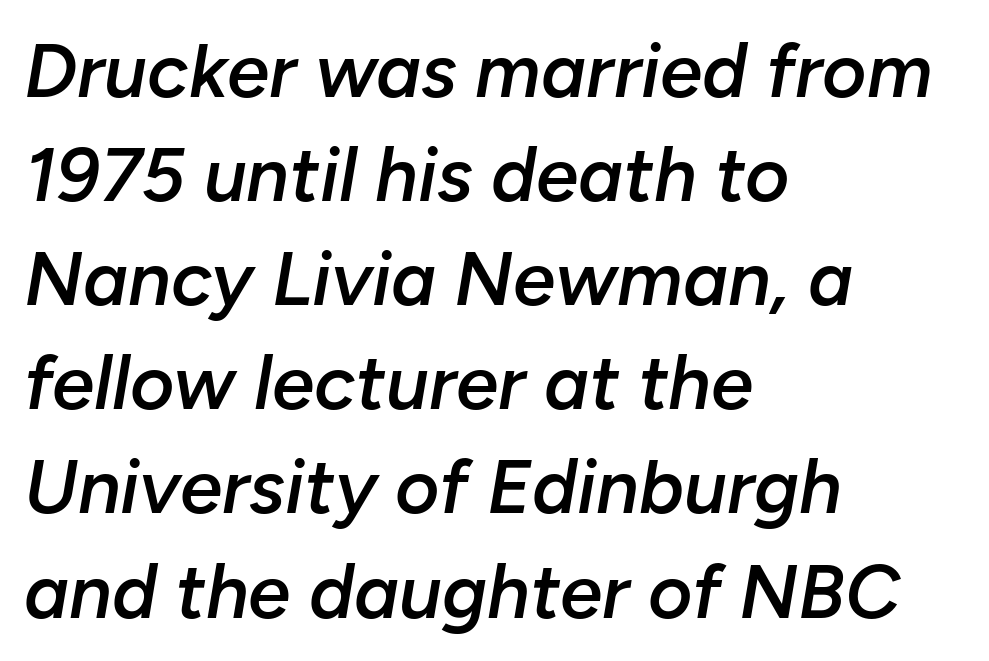
Q: Is the text bold? A: Semi-bold.
Q: Is the text italic (slanted)? A: Yes, it leans right by about 10 degrees.
Q: Is the text underlined? A: No.
Q: How is the paragraph aligned? A: Left-aligned.
Q: Is the spacing between letters normal or unusually wide? A: Normal.
Q: Is the spacing between lines tight, normal or loose? A: Normal.
Q: Width (condensed, normal, or wide)? A: Normal.
Q: Stroke contrast? A: Low.
Q: x-height? A: Medium.
Q: Monospaced? A: No.
